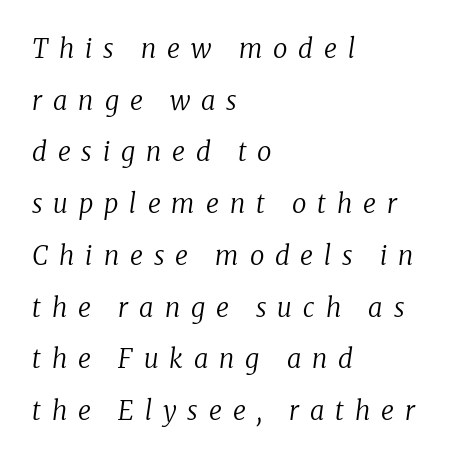
{"italic": "yes", "lean": "right", "slant_degrees": 8, "bold": "no", "underline": "no", "align": "left", "line_spacing": "loose", "line_spacing_ratio": 1.99, "letter_spacing": "wide", "letter_spacing_em": 0.42, "glyph_px": 26}
